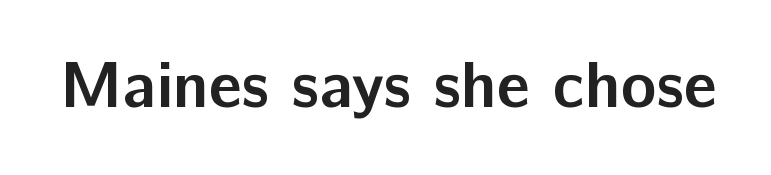
Q: Is the text bold? A: Yes.
Q: Is the text italic (slanted)? A: No, it is upright.
Q: Is the typeface a serif or a sans-serif typeface? A: Sans-serif.
Q: Is the text underlined? A: No.
Q: Is the spacing between letters normal or unusually wide? A: Normal.
Q: Width (condensed, normal, or wide)? A: Normal.
Q: Stroke contrast? A: Low.
Q: x-height? A: Medium.
Q: Monospaced? A: No.
